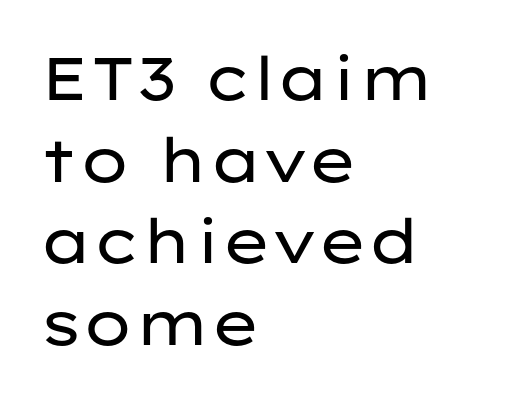
{"serif": "no", "italic": "no", "bold": "no", "weight": "regular", "width": "wide", "stroke_contrast": "low", "x_height": "medium", "monospaced": "no", "underline": "no", "align": "left", "line_spacing": "normal", "line_spacing_ratio": 1.36, "letter_spacing": "normal", "letter_spacing_em": 0.0, "glyph_px": 60}
